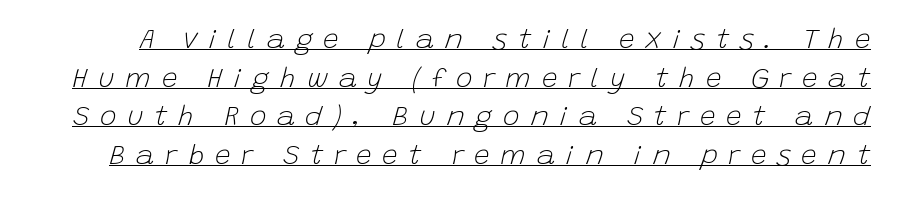
Q: Is the text bold? A: No.
Q: Is the text italic (slanted)? A: Yes, it leans right by about 15 degrees.
Q: Is the text underlined? A: Yes.
Q: Is the spacing between letters normal or unusually wide? A: Unusually wide.
Q: Is the spacing between lines tight, normal or loose? A: Normal.
Q: Width (condensed, normal, or wide)? A: Normal.
Q: Stroke contrast? A: Low.
Q: x-height? A: Large.
Q: Monospaced? A: No.
